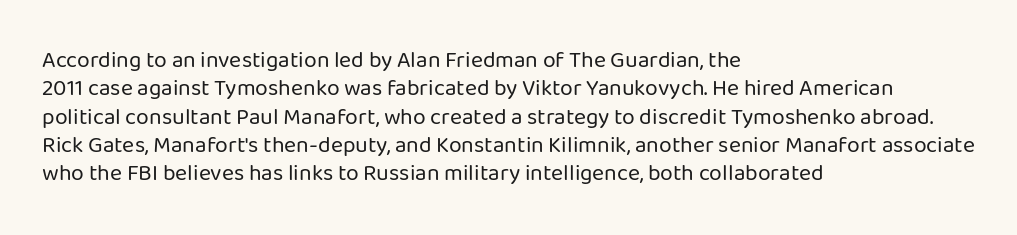
{"italic": "no", "bold": "no", "underline": "no", "align": "left", "line_spacing_ratio": 1.23, "letter_spacing": "normal", "letter_spacing_em": 0.0, "glyph_px": 23}
